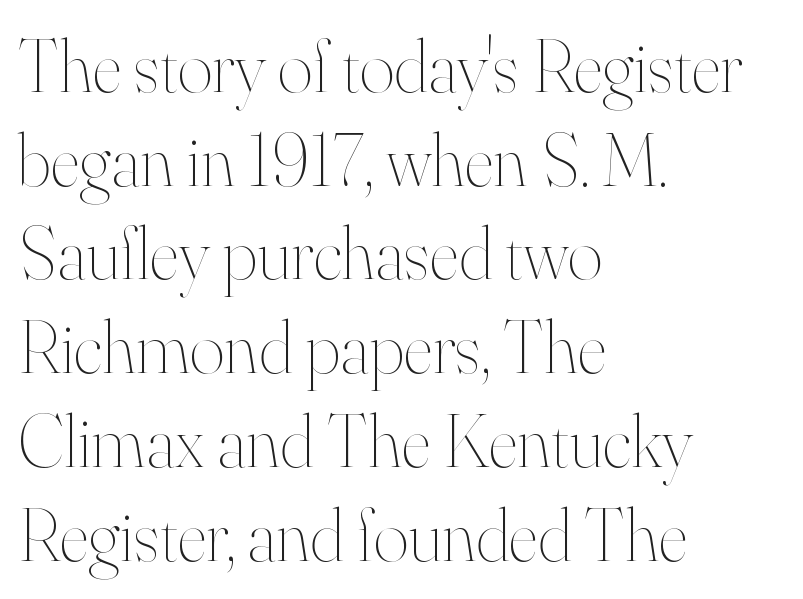
Any mark beneath the type? The region is blank. Here the designer chose a conventional face with non-uniform glyph widths. Nobody touched the tracking dial on this one. Stroke mass is kept to a normal reading level or below. Unlike italic type, these characters show no tilt at all. The paragraph shown leans on its left margin.
